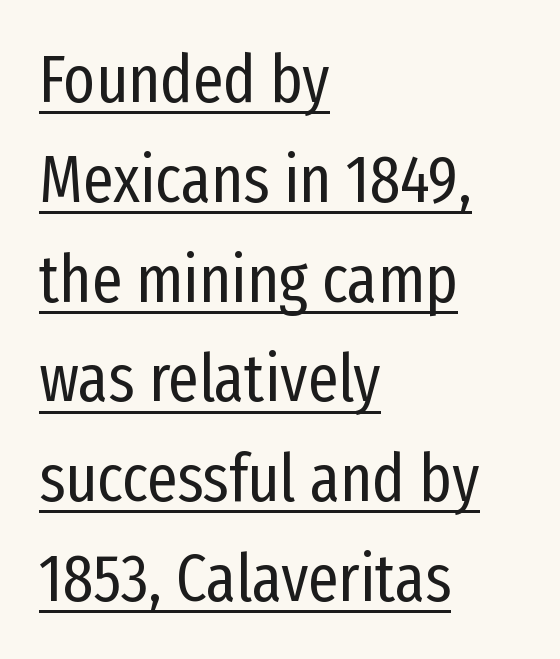
{"serif": "no", "italic": "no", "bold": "no", "weight": "regular", "width": "condensed", "stroke_contrast": "low", "x_height": "medium", "monospaced": "no", "underline": "yes", "align": "left", "line_spacing": "normal", "line_spacing_ratio": 1.49, "letter_spacing": "normal", "letter_spacing_em": 0.0, "glyph_px": 67}
